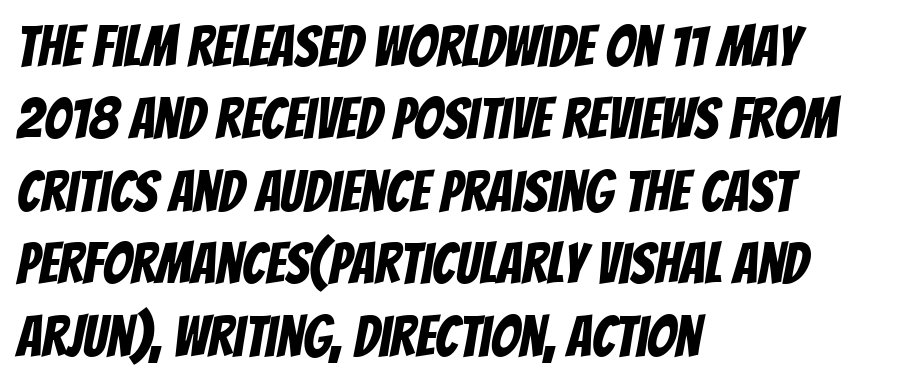
The image shows 57 px condensed sans-serif type; set left-aligned, normal line spacing (1.27x), normal letter spacing, not underlined; low stroke contrast and a large x-height.
